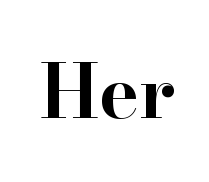
Q: Is the text bold? A: Yes.
Q: Is the text italic (slanted)? A: No, it is upright.
Q: Is the typeface a serif or a sans-serif typeface? A: Serif.
Q: Is the text underlined? A: No.
Q: Is the spacing between letters normal or unusually wide? A: Normal.
Q: Width (condensed, normal, or wide)? A: Wide.
Q: Stroke contrast? A: High.
Q: x-height? A: Small.
Q: Monospaced? A: No.
